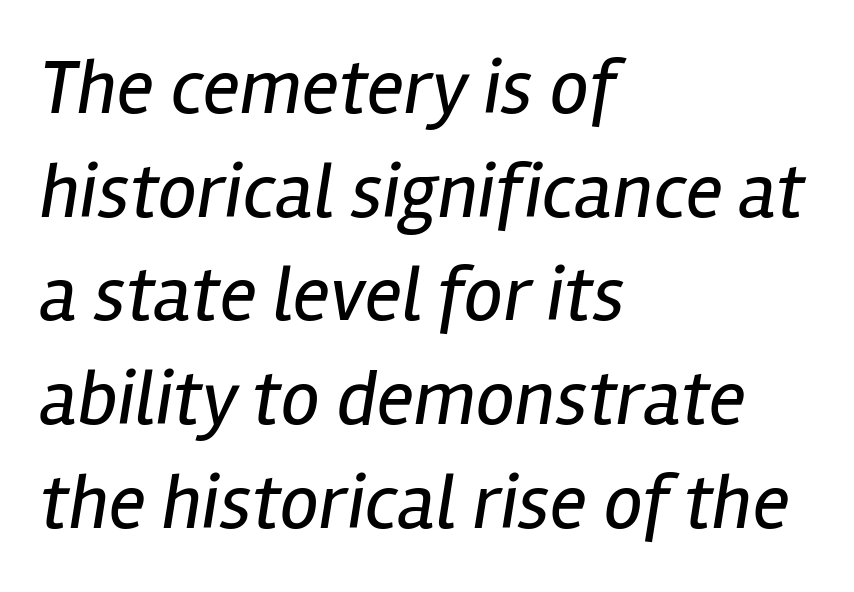
{"italic": "yes", "lean": "right", "slant_degrees": 12, "bold": "no", "weight": "regular", "width": "condensed", "stroke_contrast": "low", "x_height": "medium", "monospaced": "no", "underline": "no", "align": "left", "line_spacing": "normal", "line_spacing_ratio": 1.33, "letter_spacing": "normal", "letter_spacing_em": 0.0, "glyph_px": 78}
